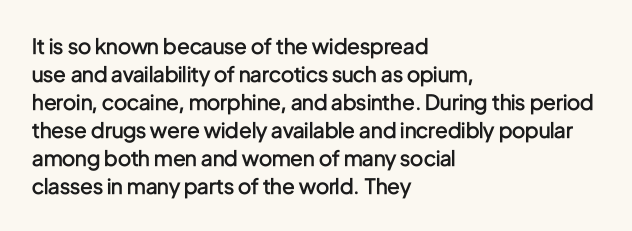
The image shows 21 px text type, upright; set left-aligned, normal line spacing (1.33x), normal letter spacing, not underlined.
